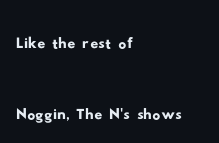
{"serif": "no", "width": "wide", "stroke_contrast": "low", "x_height": "small", "monospaced": "no", "underline": "no", "align": "left", "line_spacing_ratio": 1.77, "letter_spacing": "normal", "letter_spacing_em": 0.0, "glyph_px": 40}
